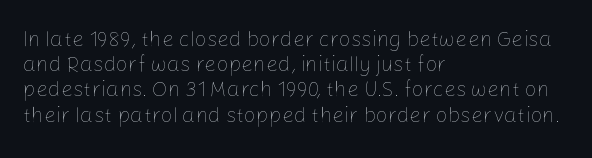
The image shows 21 px text type, upright; set left-aligned, line spacing 1.2x, normal letter spacing, not underlined.
